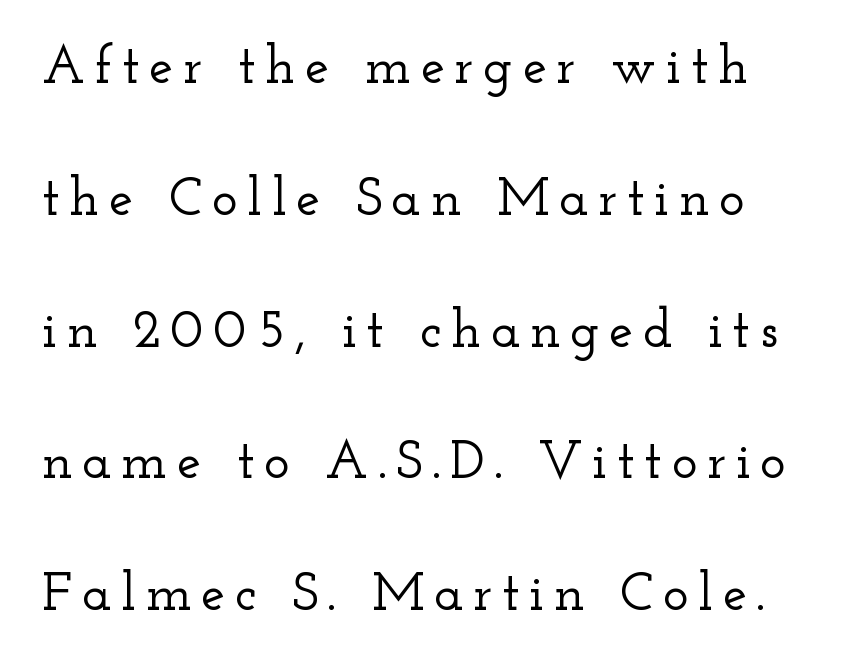
The typography opts for an upright posture over an oblique one. Leading is clearly above the norm, producing a sparse column. Serif or sans? Serif — the stroke terminals have little feet. The words here are not underlined. Proportional: the letters do not fall into vertical columns.
